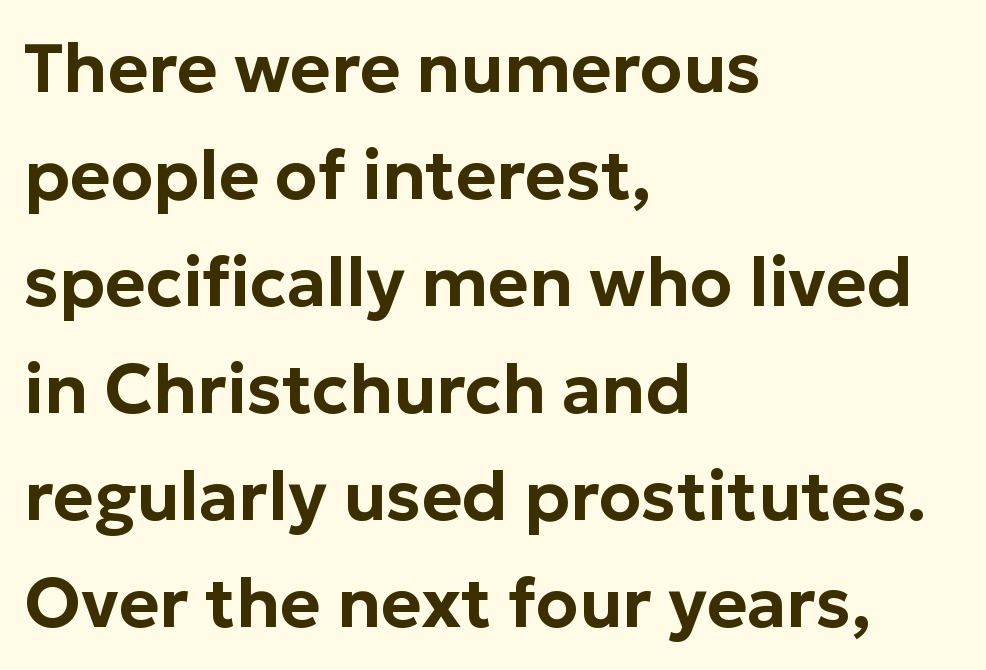
{"serif": "no", "italic": "no", "width": "normal", "stroke_contrast": "low", "x_height": "medium", "monospaced": "no", "underline": "no", "align": "left", "line_spacing": "normal", "line_spacing_ratio": 1.55, "letter_spacing": "normal", "letter_spacing_em": 0.0, "glyph_px": 69}
